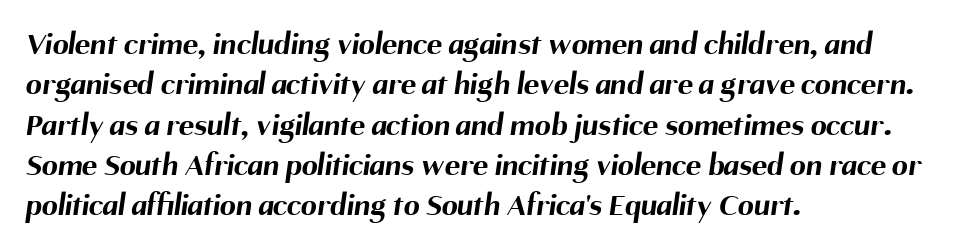
The gap between lines stays unmarked. The rendering anchors every line to the left-hand side. The rendering keeps characters at their native spacing. The letters are bold, with thick, heavy strokes. This sample has the flowing, uneven cadence of proportional lettering. I'd call this a sans setting — the letters go barefoot.
